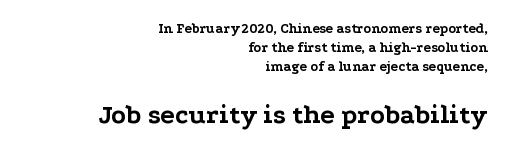
The image shows 27 px bold type, upright; set right-aligned, normal line spacing (1.36x), normal letter spacing, not underlined; the second (bottom) block is 1.93x larger.
